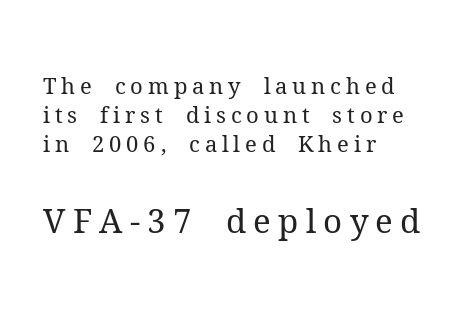
The image shows 33 px regular-weight serif type, upright; set left-aligned, normal line spacing (1.32x), unusually wide letter spacing (+0.22 em), not underlined; the second (bottom) block is 1.5x larger; medium stroke contrast and a medium x-height.
